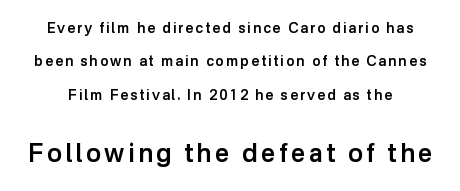
The image shows 25 px text type, upright; set loose line spacing (2.39x), not underlined; the second (bottom) block is 1.79x larger.
